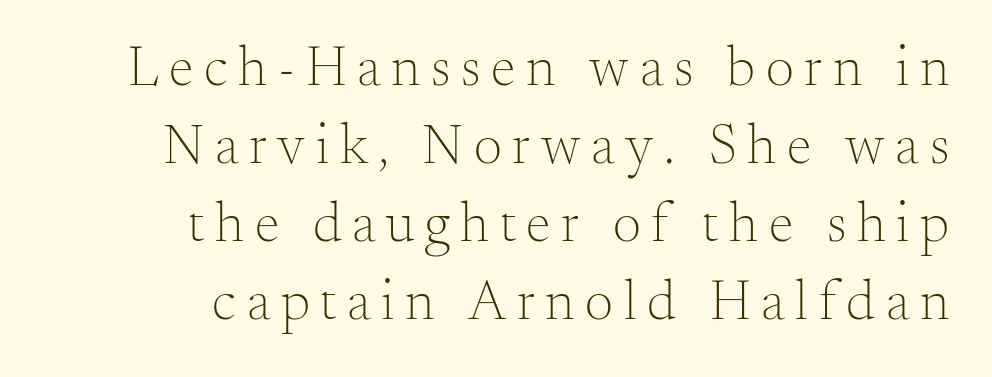
Q: Is the text bold? A: No.
Q: Is the text italic (slanted)? A: No, it is upright.
Q: Is the typeface a serif or a sans-serif typeface? A: Serif.
Q: Is the text underlined? A: No.
Q: How is the paragraph aligned? A: Right-aligned.
Q: Is the spacing between lines tight, normal or loose? A: Normal.
Q: Width (condensed, normal, or wide)? A: Normal.
Q: Stroke contrast? A: Medium.
Q: x-height? A: Small.
Q: Monospaced? A: No.
